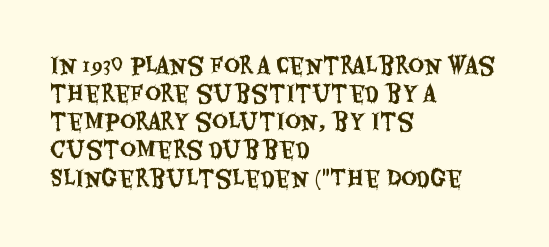
Style check: upright. Decoration check: the copy has no underline. The gaps between neighbouring characters are ordinary and unremarkable. This sample is left-justified, so line endings fall wherever the words run out. The rows are spaced the way most documents space them.
